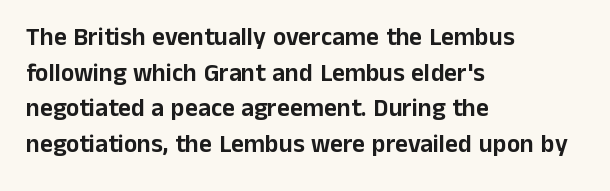
{"italic": "no", "underline": "no", "align": "left", "line_spacing": "normal", "line_spacing_ratio": 1.43, "letter_spacing": "normal", "letter_spacing_em": 0.0, "glyph_px": 25}
